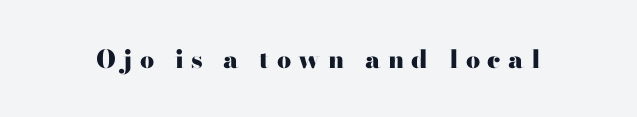
The image shows 25 px bold type, upright; set unusually wide letter spacing (+0.29 em), not underlined.
